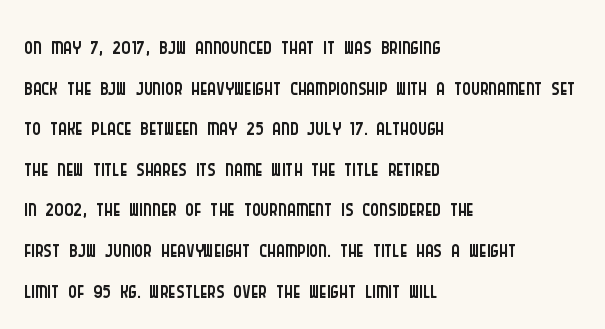
The image shows 33 px light, condensed sans-serif type, upright; set left-aligned, line spacing 1.23x, normal letter spacing, not underlined; low stroke contrast and a large x-height.
